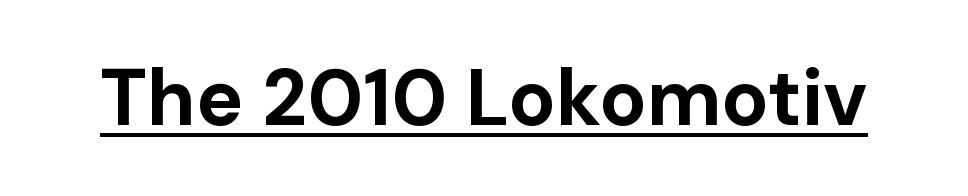
{"serif": "no", "italic": "no", "bold": "yes", "weight": "bold", "width": "normal", "stroke_contrast": "low", "x_height": "medium", "monospaced": "no", "underline": "yes", "letter_spacing": "normal", "letter_spacing_em": 0.0, "glyph_px": 79}
